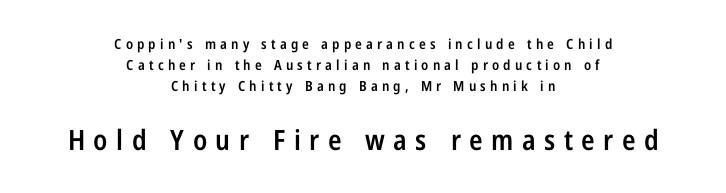
The image shows 28 px semibold, condensed sans-serif type, upright; set centered, normal line spacing (1.51x), unusually wide letter spacing (+0.3 em), not underlined; the second (bottom) block is 2.0x larger; low stroke contrast and a medium x-height.
